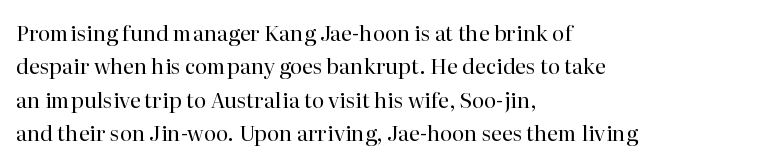
The image shows 21 px text type, upright; set left-aligned, normal line spacing (1.59x), normal letter spacing, not underlined.
